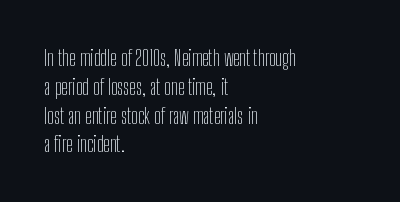
No extra ink here — the face is not bold. The ragged edge is on the right, which tells us the setting is flush left. Decoration check: the copy has no underline. Between one letter and the next there's only the usual sliver of space. No italicization has been applied; the sample stays upright. Successive baselines arrive at the customary interval.
